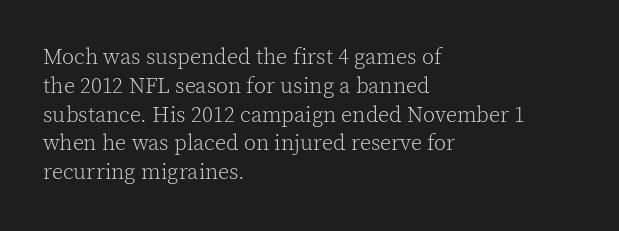
No extra ink here — the face is not bold. The ragged edge is on the right, which tells us the setting is flush left. Decoration check: the copy has no underline. Between one letter and the next there's only the usual sliver of space. No italicization has been applied; the sample stays upright. Successive baselines arrive at the customary interval.
